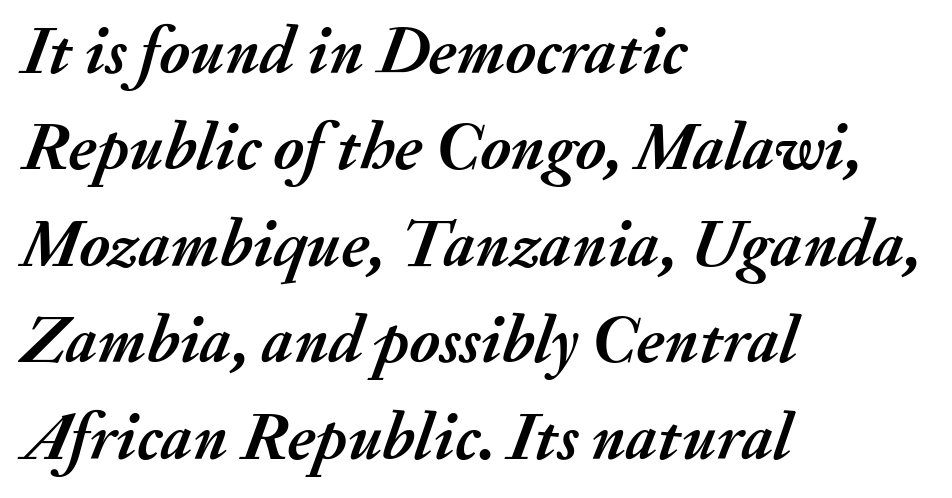
Q: Is the text bold? A: Yes.
Q: Is the text italic (slanted)? A: Yes, it leans right by about 20 degrees.
Q: Is the text underlined? A: No.
Q: How is the paragraph aligned? A: Left-aligned.
Q: Is the spacing between letters normal or unusually wide? A: Normal.
Q: Is the spacing between lines tight, normal or loose? A: Normal.
Q: Width (condensed, normal, or wide)? A: Normal.
Q: Stroke contrast? A: Medium.
Q: x-height? A: Small.
Q: Monospaced? A: No.
